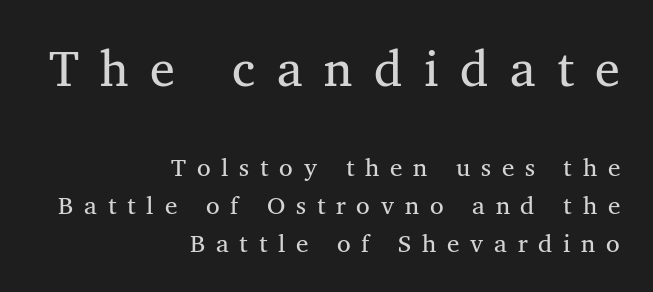
{"serif": "yes", "italic": "no", "bold": "no", "weight": "regular", "width": "normal", "stroke_contrast": "medium", "x_height": "medium", "monospaced": "no", "underline": "no", "align": "right", "line_spacing": "normal", "line_spacing_ratio": 1.52, "letter_spacing": "wide", "letter_spacing_em": 0.43, "larger_block": "first", "size_ratio": 2.0, "glyph_px": 50}
